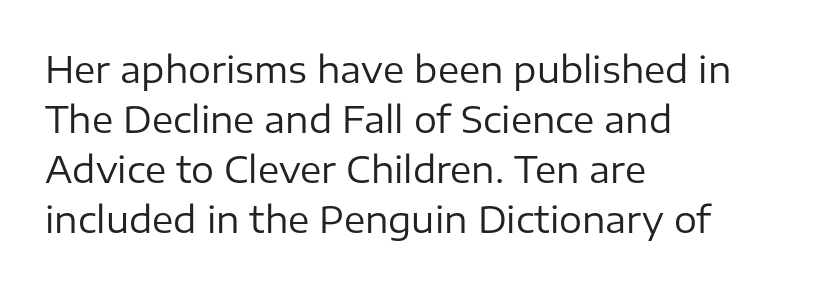
Q: Is the text bold? A: No.
Q: Is the text italic (slanted)? A: No, it is upright.
Q: Is the typeface a serif or a sans-serif typeface? A: Sans-serif.
Q: Is the text underlined? A: No.
Q: How is the paragraph aligned? A: Left-aligned.
Q: Is the spacing between letters normal or unusually wide? A: Normal.
Q: Is the spacing between lines tight, normal or loose? A: Normal.
Q: Width (condensed, normal, or wide)? A: Normal.
Q: Stroke contrast? A: Low.
Q: x-height? A: Medium.
Q: Monospaced? A: No.
